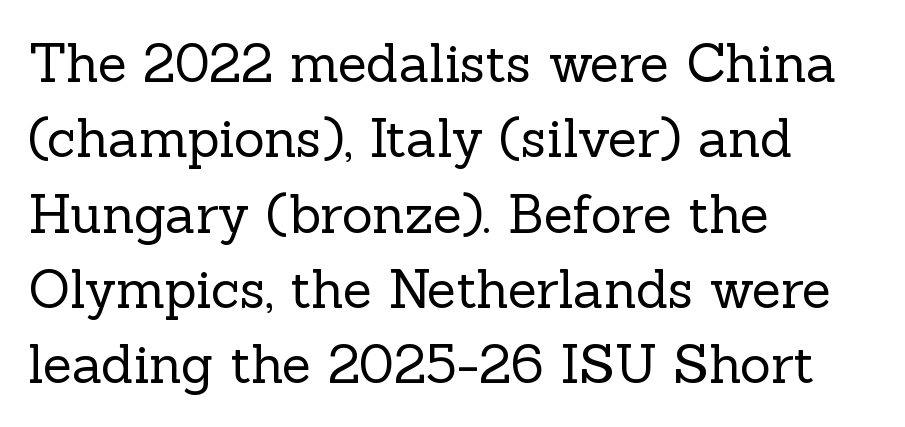
The letters advance in unequal steps, a hallmark of proportional type. Between one letter and the next there's only the usual sliver of space. Casual observation: everything's shoved over to the left. Weight: regular or lighter. This is the regular roman posture of the typeface. Leading: standard.
